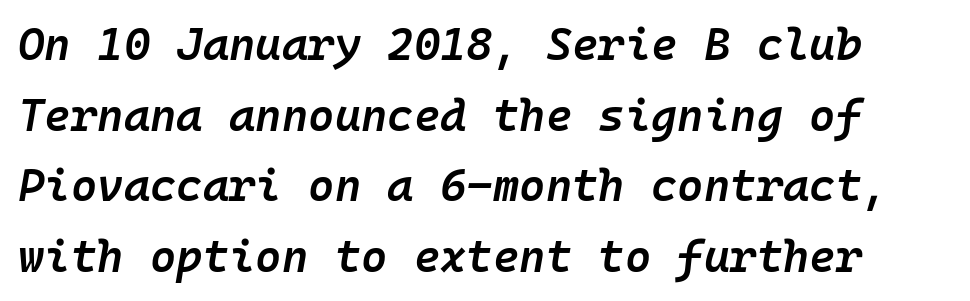
{"italic": "yes", "lean": "right", "slant_degrees": 10, "bold": "semi", "weight": "semibold", "width": "normal", "stroke_contrast": "low", "x_height": "medium", "monospaced": "yes", "underline": "no", "line_spacing": "normal", "line_spacing_ratio": 1.57, "letter_spacing": "normal", "letter_spacing_em": 0.0, "glyph_px": 45}
